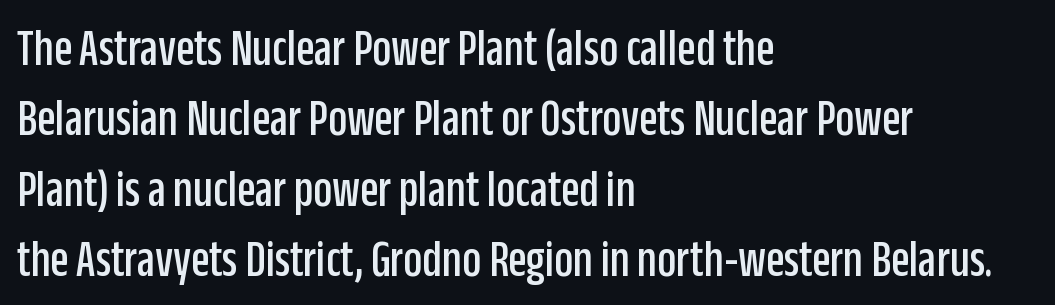
{"serif": "no", "italic": "no", "width": "condensed", "stroke_contrast": "low", "x_height": "large", "monospaced": "no", "underline": "no", "align": "left", "line_spacing": "normal", "line_spacing_ratio": 1.33, "letter_spacing": "normal", "letter_spacing_em": 0.0, "glyph_px": 53}
